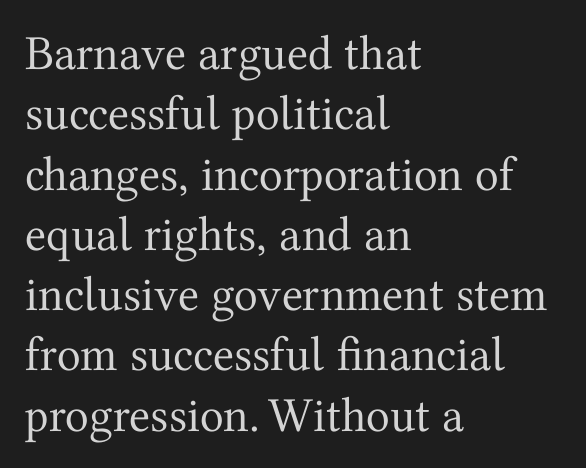
Designer's note — italics off, roman on. These lines stack with their left ends in a neat column. The text was rendered using a seriffed face with decorative stroke endings. This rendering features lettering with no underline. The rendering uses natural spacing where letterforms have individual widths. Compared with a typical body face, this is equally light or lighter still.
